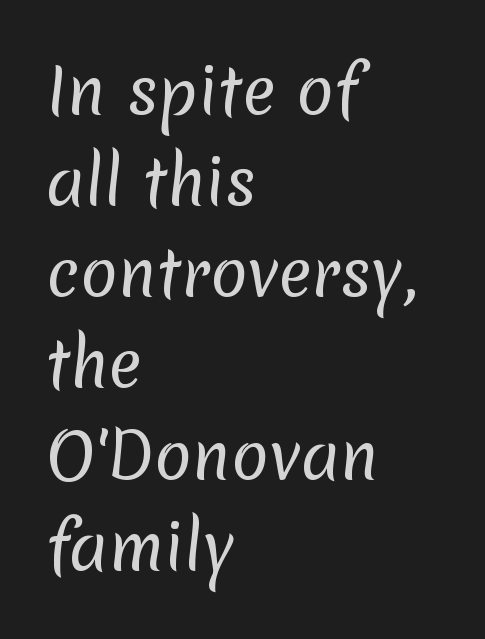
Q: Is the text bold? A: No.
Q: Is the typeface a serif or a sans-serif typeface? A: Sans-serif.
Q: Is the text underlined? A: No.
Q: How is the paragraph aligned? A: Left-aligned.
Q: Is the spacing between letters normal or unusually wide? A: Normal.
Q: Is the spacing between lines tight, normal or loose? A: Normal.
Q: Width (condensed, normal, or wide)? A: Normal.
Q: Stroke contrast? A: Low.
Q: x-height? A: Medium.
Q: Monospaced? A: No.
